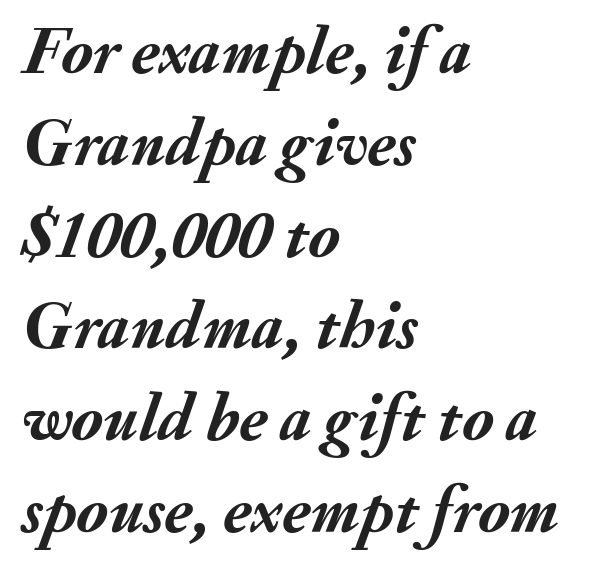
{"italic": "yes", "lean": "right", "slant_degrees": 20, "bold": "yes", "weight": "semibold", "width": "normal", "stroke_contrast": "medium", "x_height": "small", "monospaced": "no", "underline": "no", "align": "left", "line_spacing": "normal", "line_spacing_ratio": 1.37, "letter_spacing": "normal", "letter_spacing_em": 0.0, "glyph_px": 67}
